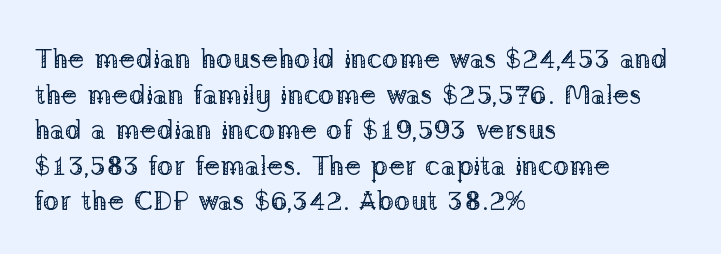
{"serif": "yes", "italic": "no", "bold": "no", "weight": "regular", "width": "normal", "stroke_contrast": "low", "x_height": "medium", "monospaced": "no", "underline": "no", "align": "left", "line_spacing": "normal", "line_spacing_ratio": 1.27, "letter_spacing": "normal", "letter_spacing_em": 0.0, "glyph_px": 28}
